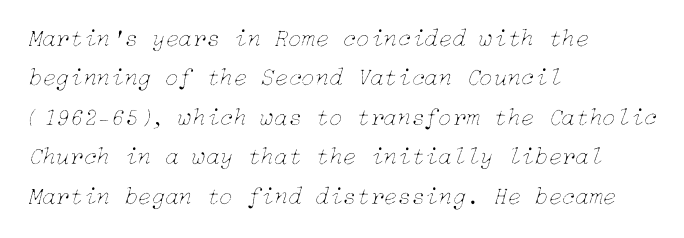
The image shows 25 px text type, italic (leaning right); set left-aligned, normal line spacing (1.58x), normal letter spacing, not underlined.
